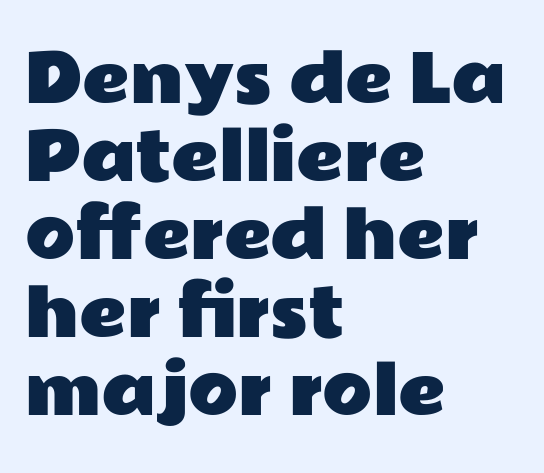
Rendered with straight, roman letterforms. Beneath every word, the page is bare. This is sans-serif lettering, the kind often seen on screens and signage. The type is set solid horizontally, with unmodified tracking. A typesetter would call this proportional, since set widths differ per character.
